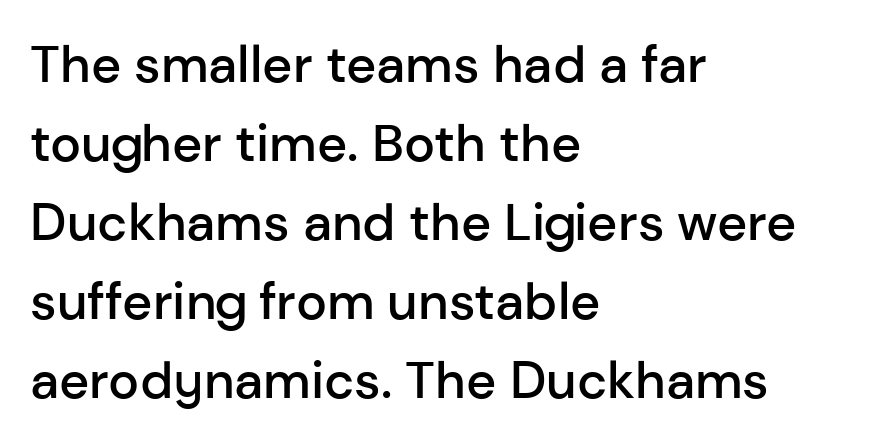
It's the straight-up-and-down kind of type. Type style note: lacks serifs. The text block is weighted toward the left margin, trailing off unevenly rightward. Has an underline been added? It has not. Is this a fixed-width face? No — the glyphs have proportional, varying widths. This rendering leaves character spacing at its baseline value.
